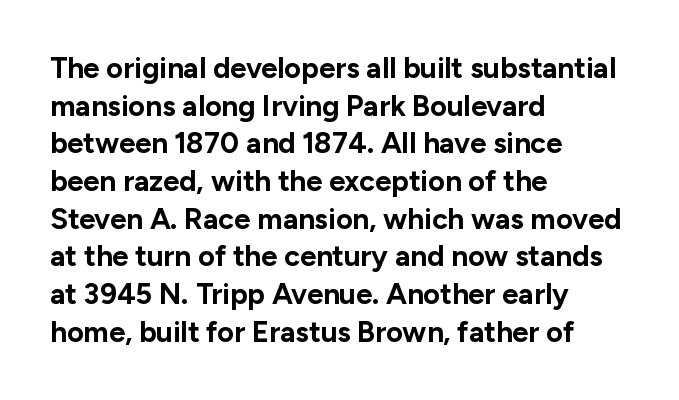
A typesetter would call this proportional, since set widths differ per character. Here the glyphs are tracked normally, forming tight word shapes. Pretty heavy lettering here — definitely bold. Each row of text sits above clean, open space. Nope, no serifs anywhere on these letters.
